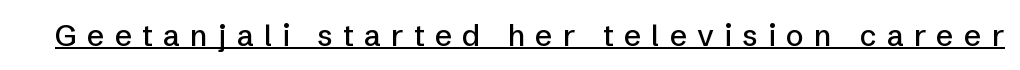
Q: Is the text italic (slanted)? A: No, it is upright.
Q: Is the typeface a serif or a sans-serif typeface? A: Sans-serif.
Q: Is the text underlined? A: Yes.
Q: Is the spacing between letters normal or unusually wide? A: Unusually wide.
Q: Width (condensed, normal, or wide)? A: Normal.
Q: Stroke contrast? A: Low.
Q: x-height? A: Medium.
Q: Monospaced? A: No.
